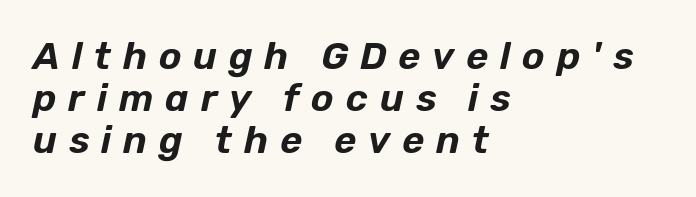
The vertical gap from one line to the next is small. Check the space under the baseline: it is left empty. Caption: expanded tracking, letters set apart. Varying glyph widths throughout — classic text-font behaviour. It's the slanting kind of type. One-word summary of the alignment: left.
